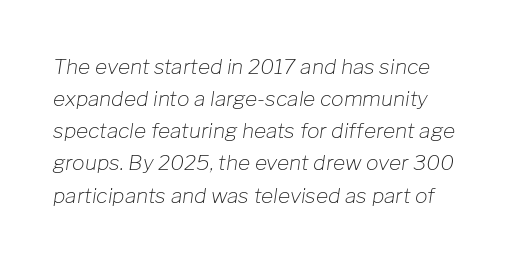
{"italic": "yes", "lean": "right", "slant_degrees": 8, "bold": "no", "underline": "no", "line_spacing": "normal", "line_spacing_ratio": 1.53, "letter_spacing": "normal", "letter_spacing_em": 0.0, "glyph_px": 21}
